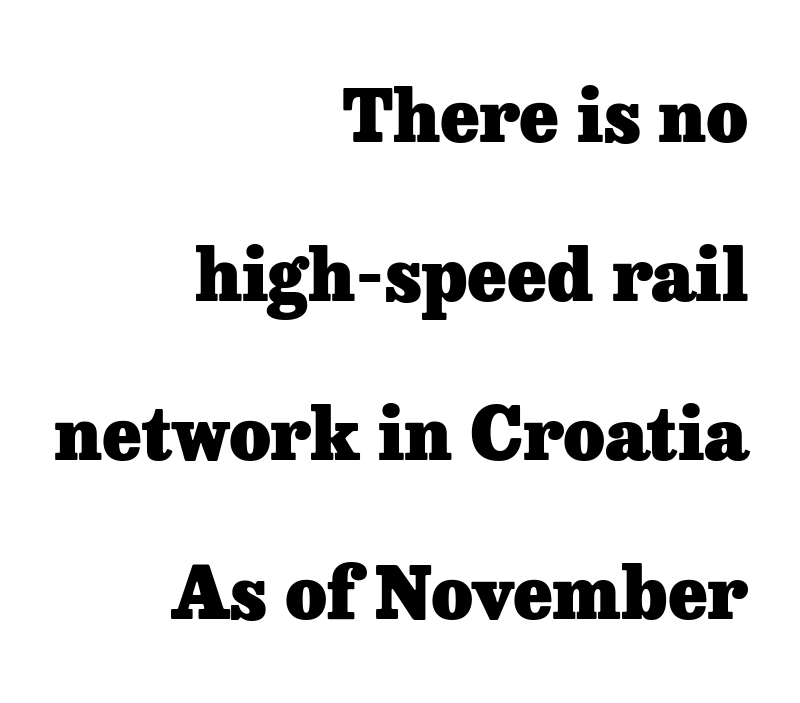
Q: Is the text bold? A: Yes.
Q: Is the text italic (slanted)? A: No, it is upright.
Q: Is the typeface a serif or a sans-serif typeface? A: Serif.
Q: Is the text underlined? A: No.
Q: How is the paragraph aligned? A: Right-aligned.
Q: Is the spacing between letters normal or unusually wide? A: Normal.
Q: Is the spacing between lines tight, normal or loose? A: Loose.
Q: Width (condensed, normal, or wide)? A: Normal.
Q: Stroke contrast? A: Low.
Q: x-height? A: Medium.
Q: Monospaced? A: No.
